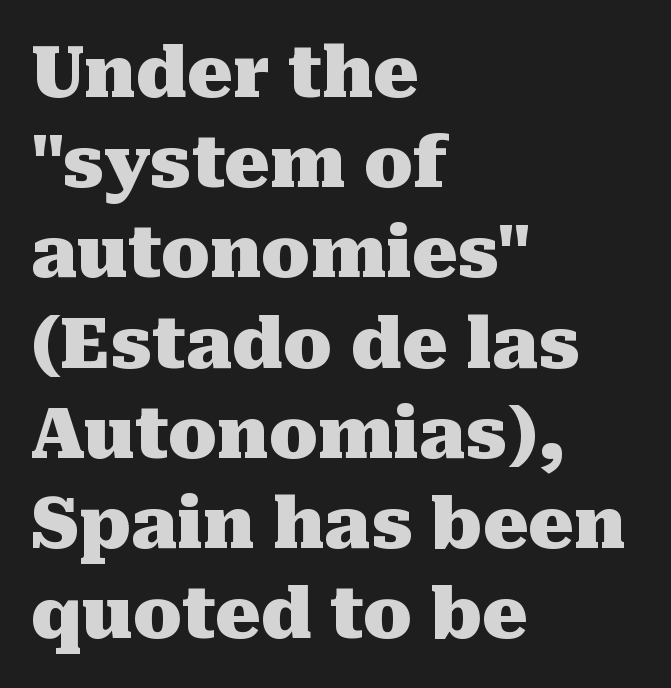
The passage shown is emphatically bold. The compositor pushed each line to the left boundary. Tracking value appears to be zero — textbook default spacing. The specimen reads as upright at a glance. The letters advance in unequal steps, a hallmark of proportional type. The passage shown is not underscored anywhere.
